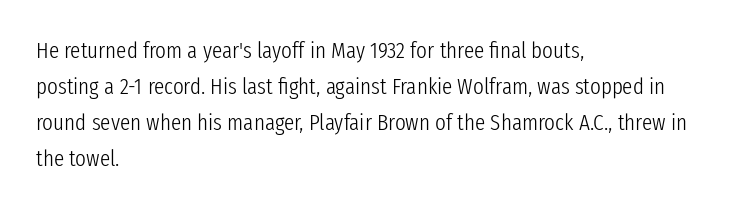
The image shows 23 px text type, upright; set left-aligned, normal line spacing (1.57x), normal letter spacing, not underlined.
